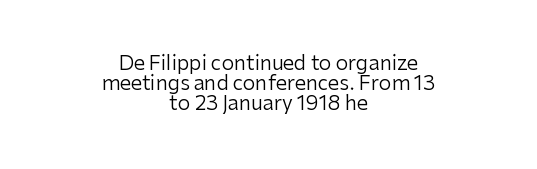
Does the leading feel generous? Not at all — it's pinched. You can tell it's not italic because the verticals are truly vertical. Short note: letters normally spaced. Weight class: somewhere from thin through regular. Honestly, there is no underline to notice here at all.
